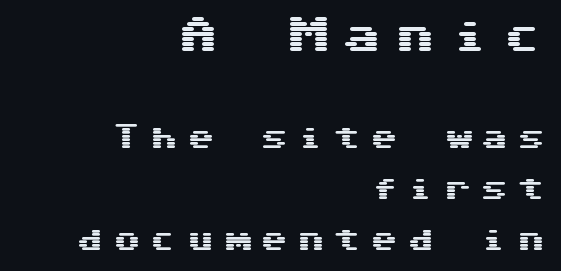
{"serif": "no", "italic": "no", "width": "wide", "stroke_contrast": "medium", "x_height": "medium", "monospaced": "yes", "underline": "no", "align": "right", "line_spacing_ratio": 1.88, "letter_spacing": "wide", "letter_spacing_em": 0.36, "larger_block": "first", "size_ratio": 1.48, "glyph_px": 40}
